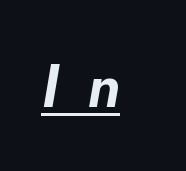
How are the letters spaced? Widely, with obvious added tracking. The words here are underlined. Is this a fixed-width face? No — the glyphs have proportional, varying widths. Does the lettering tilt? It does — this is italic.
